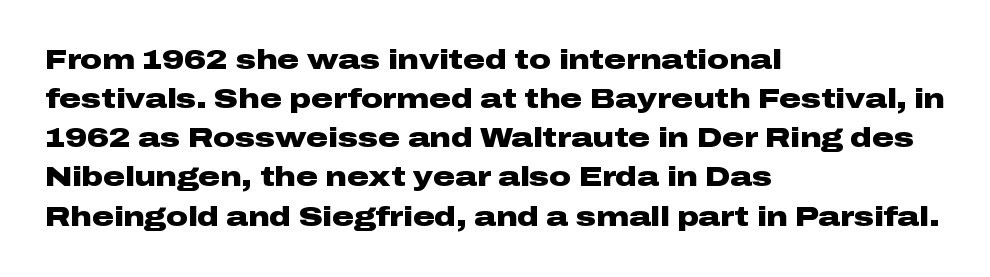
The typography opts for an upright posture over an oblique one. The face used here has the dense, thick strokes of a bold. Words float on clear page, feet unadorned. The typesetter chose a ragged-right arrangement here.
